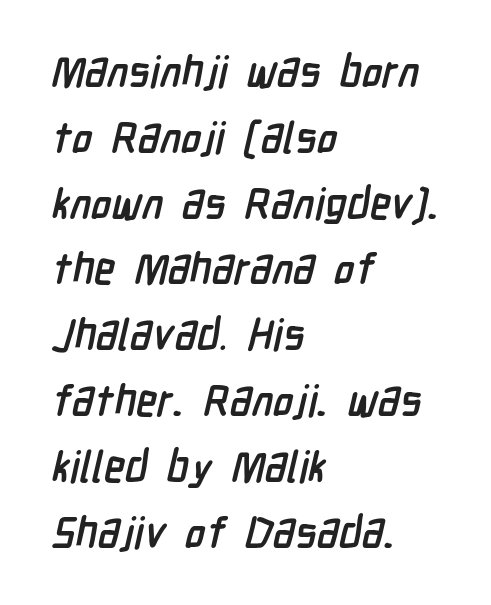
The image shows 43 px semibold, condensed sans-serif type; set left-aligned, normal line spacing (1.53x), normal letter spacing, not underlined; low stroke contrast and a medium x-height.
